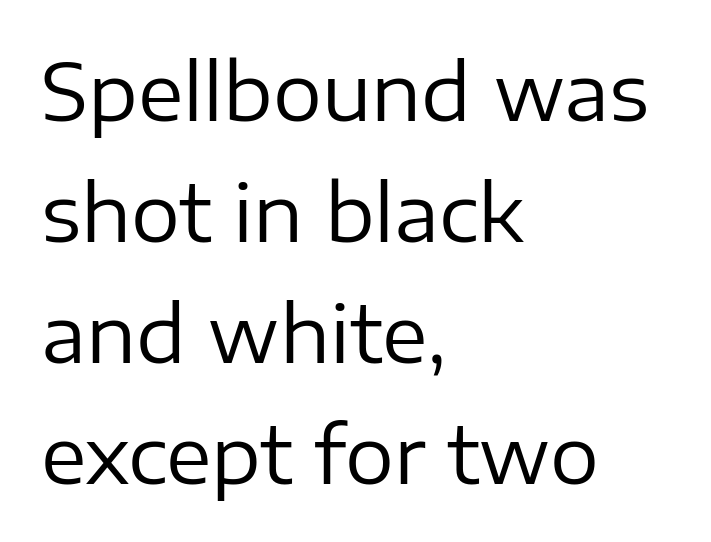
Q: Is the text bold? A: No.
Q: Is the text italic (slanted)? A: No, it is upright.
Q: Is the typeface a serif or a sans-serif typeface? A: Sans-serif.
Q: Is the text underlined? A: No.
Q: How is the paragraph aligned? A: Left-aligned.
Q: Is the spacing between letters normal or unusually wide? A: Normal.
Q: Is the spacing between lines tight, normal or loose? A: Normal.
Q: Width (condensed, normal, or wide)? A: Normal.
Q: Stroke contrast? A: Low.
Q: x-height? A: Medium.
Q: Monospaced? A: No.
